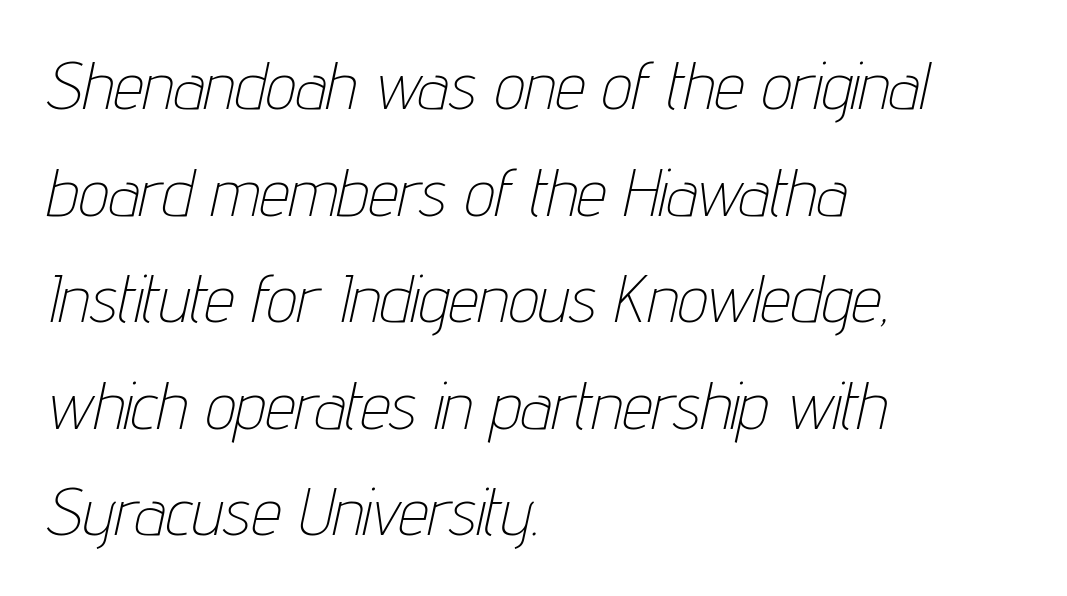
{"italic": "yes", "lean": "right", "slant_degrees": 12, "bold": "no", "weight": "thin", "width": "condensed", "stroke_contrast": "low", "x_height": "medium", "monospaced": "no", "underline": "no", "align": "left", "line_spacing": "normal", "line_spacing_ratio": 1.59, "letter_spacing": "normal", "letter_spacing_em": 0.0, "glyph_px": 67}
